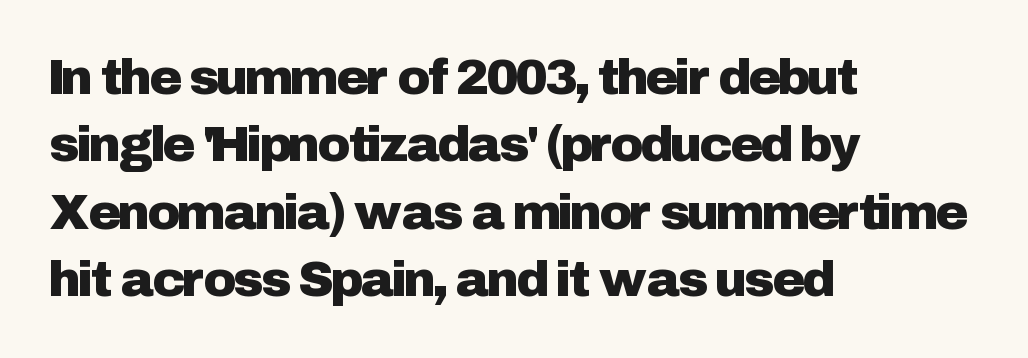
Q: Is the text italic (slanted)? A: No, it is upright.
Q: Is the typeface a serif or a sans-serif typeface? A: Sans-serif.
Q: Is the text underlined? A: No.
Q: How is the paragraph aligned? A: Left-aligned.
Q: Is the spacing between letters normal or unusually wide? A: Normal.
Q: Is the spacing between lines tight, normal or loose? A: Normal.
Q: Width (condensed, normal, or wide)? A: Normal.
Q: Stroke contrast? A: Low.
Q: x-height? A: Medium.
Q: Monospaced? A: No.
